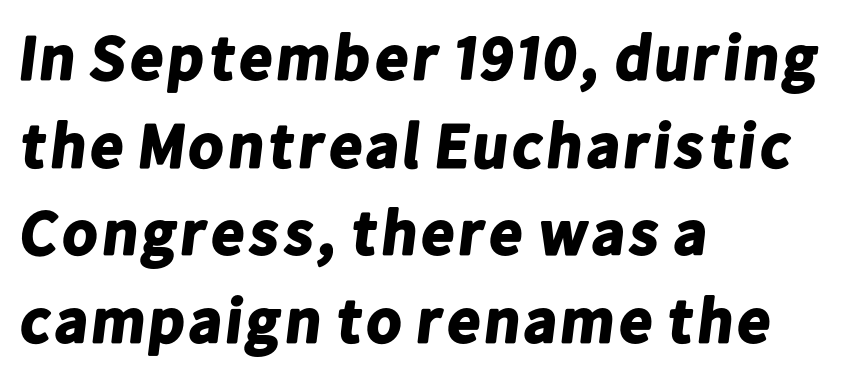
The image shows 64 px bold sans-serif type; set left-aligned, normal line spacing (1.37x), normal letter spacing, not underlined; low stroke contrast and a medium x-height.
